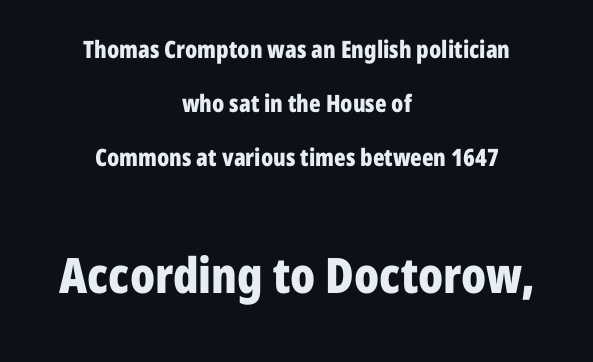
{"serif": "no", "italic": "no", "bold": "yes", "weight": "bold", "width": "condensed", "stroke_contrast": "low", "x_height": "medium", "monospaced": "no", "underline": "no", "align": "center", "line_spacing": "loose", "line_spacing_ratio": 2.26, "letter_spacing": "normal", "letter_spacing_em": 0.0, "larger_block": "second", "size_ratio": 2.04, "glyph_px": 49}
